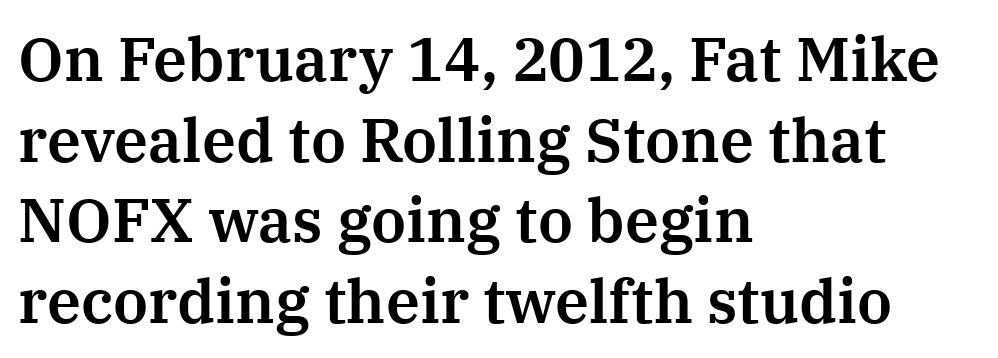
The letters advance in unequal steps, a hallmark of proportional type. Look at the tracking — it's just the regular setting, nothing added. Rows of type keep a routine distance in the vertical direction. Line beginnings align vertically; line endings do not. If you drew a line through each stem, it would be perfectly vertical.
